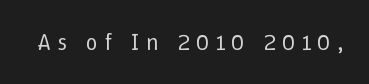
The image shows 23 px text type, upright; set unusually wide letter spacing (+0.3 em), not underlined.
